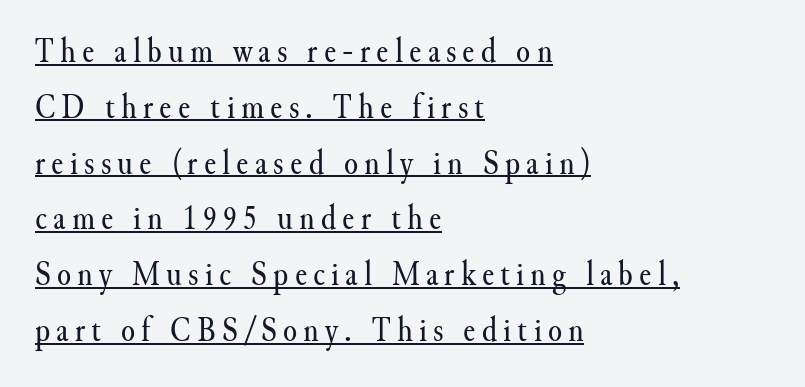
The letters advance in unequal steps, a hallmark of proportional type. Short and long lines alike share a common starting point at left. Notice how the stems are strictly vertical — no italics here. Somebody hit Ctrl+U on this one — the words are underlined. No extra ink here — the face is not bold. Old-style or modern, the face here clearly has serifs.
